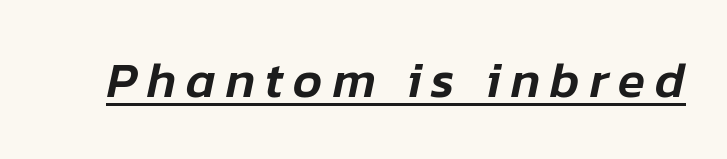
{"italic": "yes", "lean": "right", "slant_degrees": 12, "width": "normal", "stroke_contrast": "low", "x_height": "medium", "monospaced": "no", "underline": "yes", "letter_spacing": "wide", "letter_spacing_em": 0.2, "glyph_px": 50}
